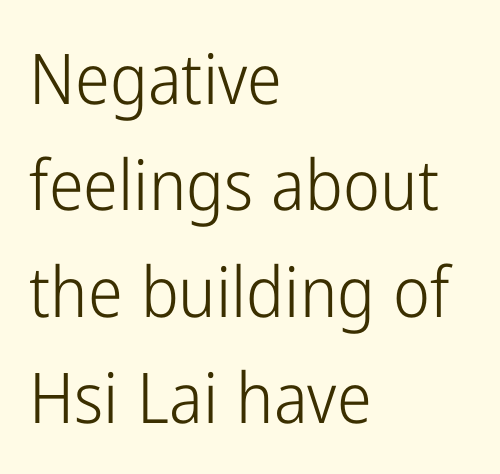
The image shows 70 px light, condensed sans-serif type, upright; set left-aligned, normal line spacing (1.52x), normal letter spacing, not underlined; low stroke contrast and a medium x-height.
